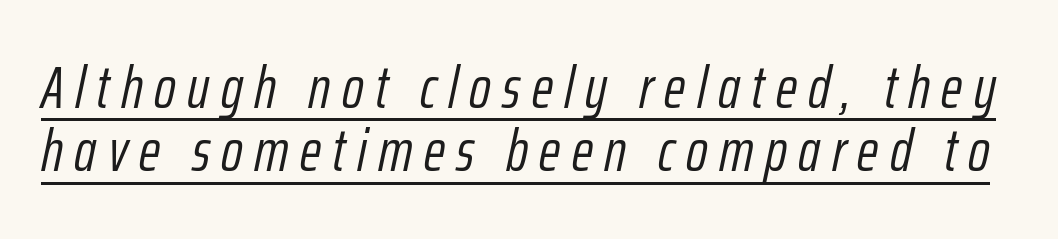
Q: Is the text bold? A: No.
Q: Is the text italic (slanted)? A: Yes, it leans right by about 12 degrees.
Q: Is the text underlined? A: Yes.
Q: Is the spacing between lines tight, normal or loose? A: Tight.
Q: Width (condensed, normal, or wide)? A: Condensed.
Q: Stroke contrast? A: Low.
Q: x-height? A: Medium.
Q: Monospaced? A: No.
